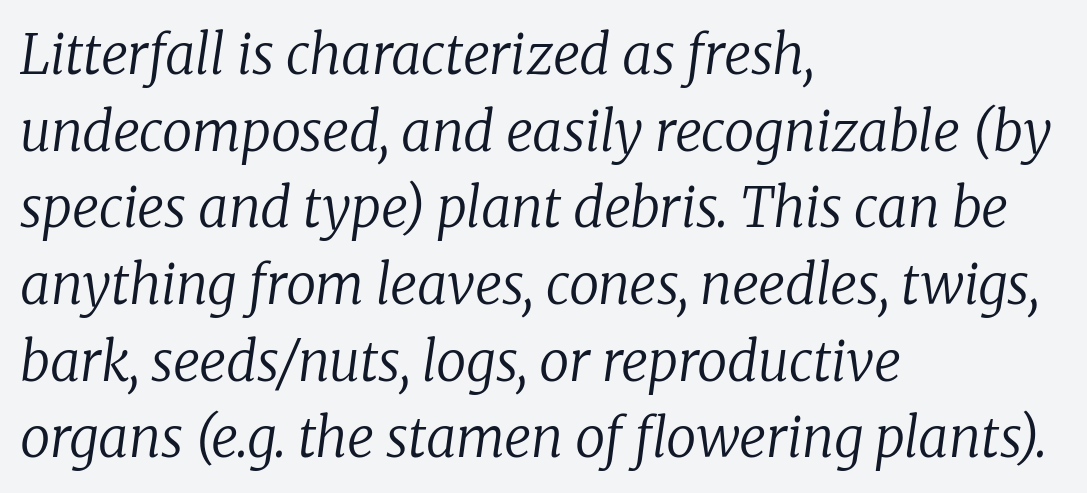
{"serif": "yes", "italic": "yes", "lean": "right", "slant_degrees": 8, "bold": "no", "weight": "regular", "width": "normal", "stroke_contrast": "low", "x_height": "medium", "monospaced": "no", "underline": "no", "align": "left", "line_spacing": "normal", "line_spacing_ratio": 1.42, "letter_spacing": "normal", "letter_spacing_em": 0.0, "glyph_px": 54}
